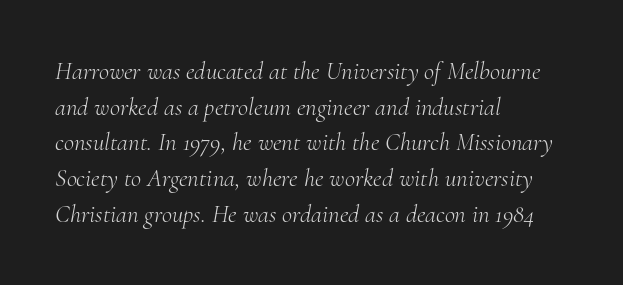
{"italic": "yes", "lean": "right", "slant_degrees": 10, "bold": "no", "underline": "no", "align": "left", "line_spacing": "normal", "line_spacing_ratio": 1.43, "letter_spacing": "normal", "letter_spacing_em": 0.0, "glyph_px": 25}
